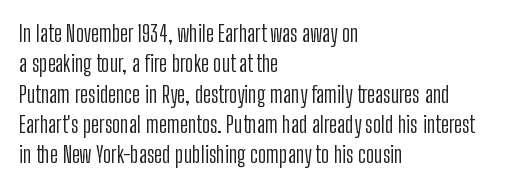
{"italic": "no", "bold": "no", "underline": "no", "align": "left", "line_spacing": "normal", "line_spacing_ratio": 1.32, "letter_spacing": "normal", "letter_spacing_em": 0.0, "glyph_px": 23}
